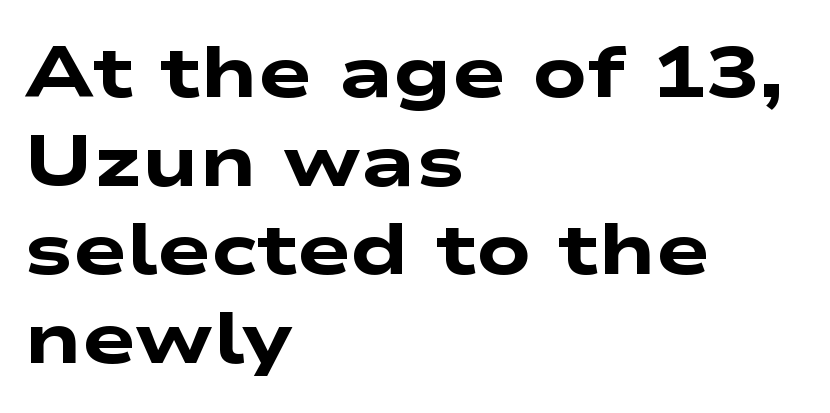
{"serif": "no", "bold": "yes", "weight": "heavy", "width": "wide", "stroke_contrast": "low", "x_height": "medium", "monospaced": "no", "underline": "no", "align": "left", "line_spacing_ratio": 1.23, "letter_spacing": "normal", "letter_spacing_em": 0.0, "glyph_px": 72}
